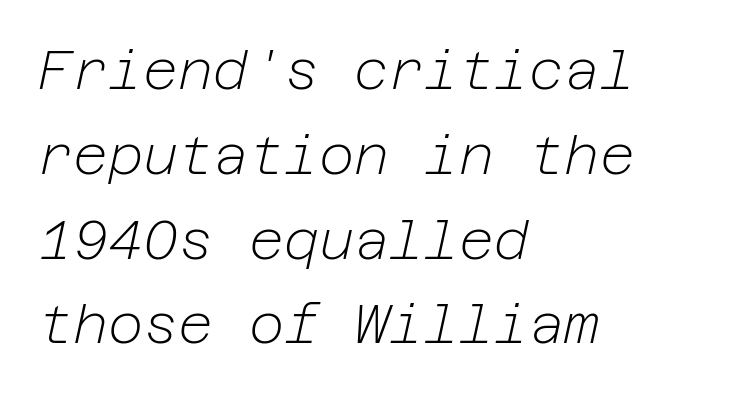
The image shows 54 px light type, italic (leaning right); set left-aligned, normal line spacing (1.57x), normal letter spacing, not underlined; low stroke contrast and a medium x-height.
